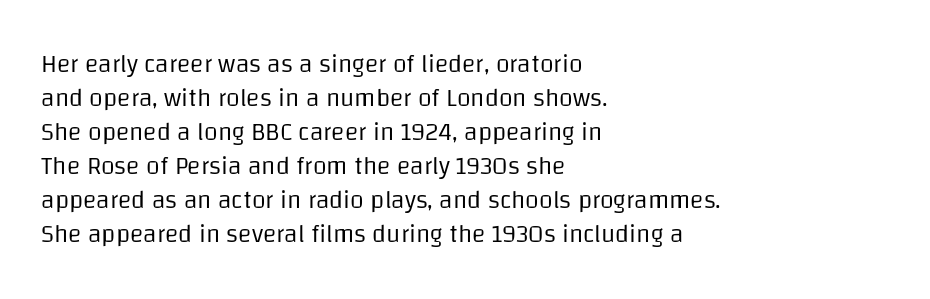
A normal amount of white space separates one row of letters from the next. Honestly, the letter spacing is just normal — you wouldn't notice it. The font's upright variant was chosen for this text. Is this a heavy cut? Hardly; it is regular or lighter. Caption: multi-line text, flush left, ragged right.
